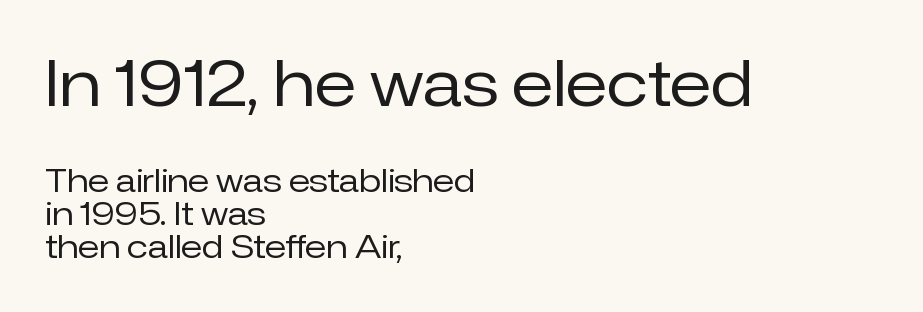
The specimen omits any rule beneath the text block's lines. If you drew a line through each stem, it would be perfectly vertical. Each letter's strokes conclude bluntly, with no projecting serifs. Quick note: interline space is minimal. Top chunk: large. Bottom chunk: small. Line starts are locked; line ends wander.
